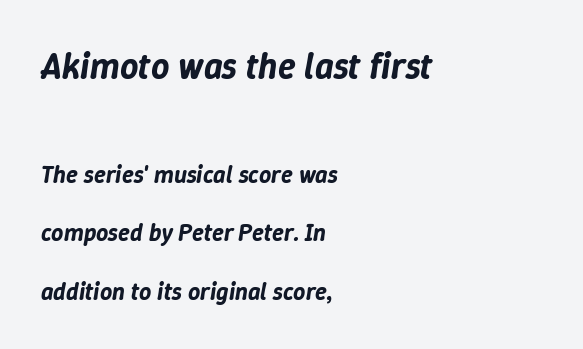
Q: Is the text italic (slanted)? A: Yes, it leans right by about 9 degrees.
Q: Is the text underlined? A: No.
Q: How is the paragraph aligned? A: Left-aligned.
Q: Is the spacing between letters normal or unusually wide? A: Normal.
Q: Is the spacing between lines tight, normal or loose? A: Loose.
Q: Which block of text is set in a larger size, the first (top) or the second (bottom)? A: The first (top) one.
Q: Width (condensed, normal, or wide)? A: Normal.
Q: Stroke contrast? A: Low.
Q: x-height? A: Medium.
Q: Monospaced? A: No.
